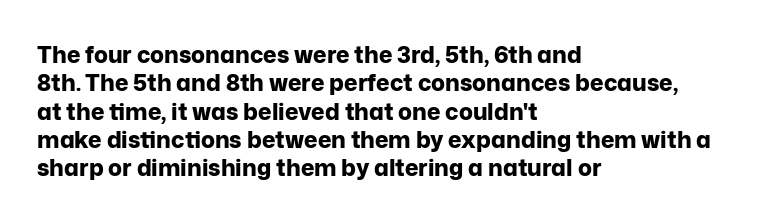
The image shows 23 px bold type, upright; set left-aligned, line spacing 1.23x, normal letter spacing, not underlined.
